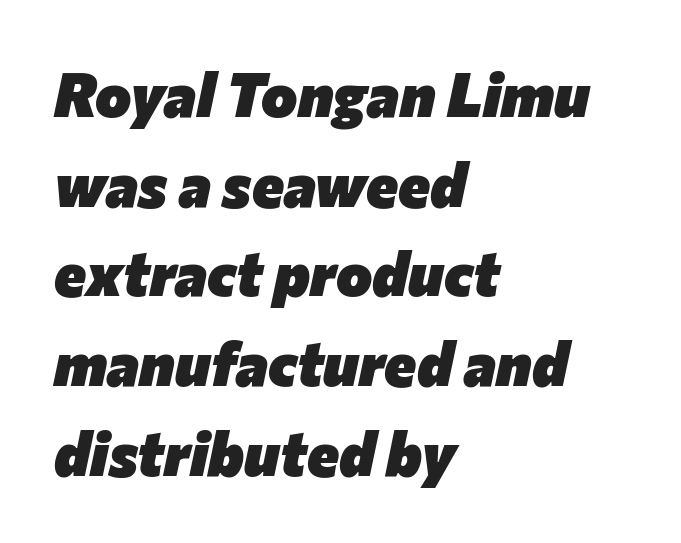
Q: Is the text bold? A: Yes.
Q: Is the text italic (slanted)? A: Yes, it leans right by about 12 degrees.
Q: Is the text underlined? A: No.
Q: How is the paragraph aligned? A: Left-aligned.
Q: Is the spacing between letters normal or unusually wide? A: Normal.
Q: Is the spacing between lines tight, normal or loose? A: Normal.
Q: Width (condensed, normal, or wide)? A: Normal.
Q: Stroke contrast? A: Low.
Q: x-height? A: Medium.
Q: Monospaced? A: No.
